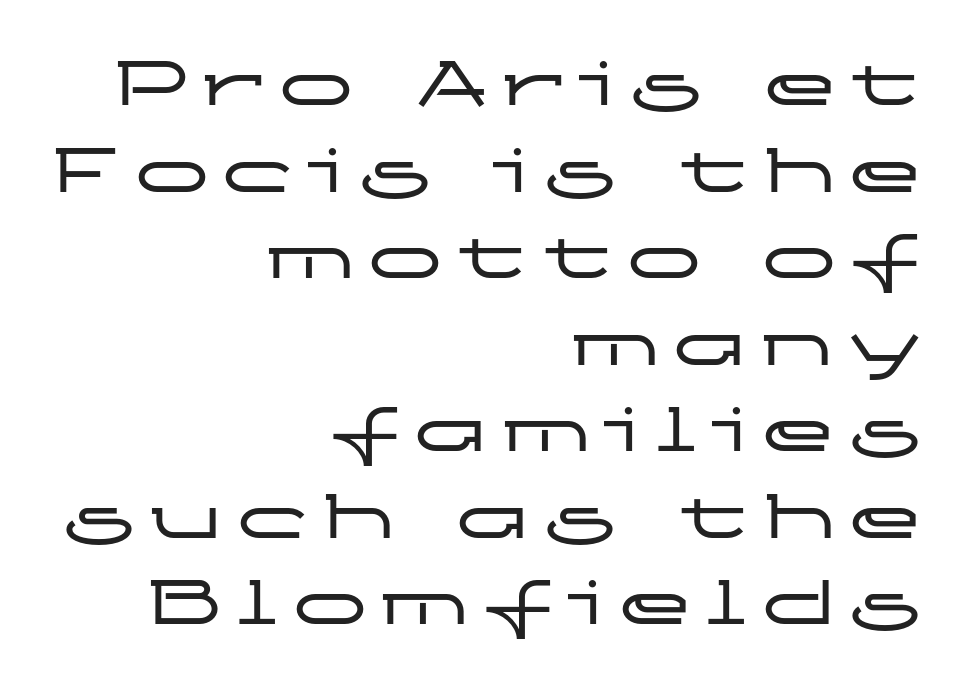
Q: Is the text italic (slanted)? A: No, it is upright.
Q: Is the typeface a serif or a sans-serif typeface? A: Sans-serif.
Q: Is the text underlined? A: No.
Q: How is the paragraph aligned? A: Right-aligned.
Q: Width (condensed, normal, or wide)? A: Wide.
Q: Stroke contrast? A: Low.
Q: x-height? A: Medium.
Q: Monospaced? A: No.
